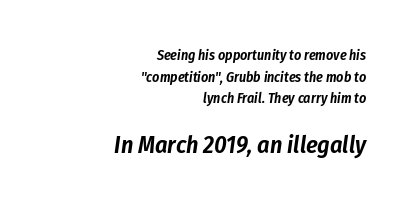
Q: Is the text italic (slanted)? A: Yes, it leans right by about 8 degrees.
Q: Is the text underlined? A: No.
Q: How is the paragraph aligned? A: Right-aligned.
Q: Is the spacing between letters normal or unusually wide? A: Normal.
Q: Is the spacing between lines tight, normal or loose? A: Normal.
Q: Which block of text is set in a larger size, the first (top) or the second (bottom)? A: The second (bottom) one.
